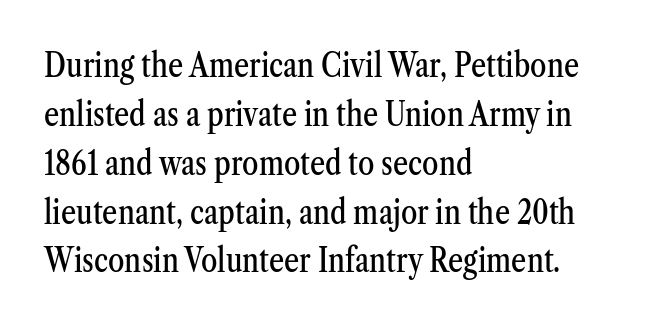
{"serif": "yes", "italic": "no", "width": "condensed", "stroke_contrast": "medium", "x_height": "medium", "monospaced": "no", "underline": "no", "align": "left", "line_spacing": "normal", "line_spacing_ratio": 1.48, "letter_spacing": "normal", "letter_spacing_em": 0.0, "glyph_px": 33}
